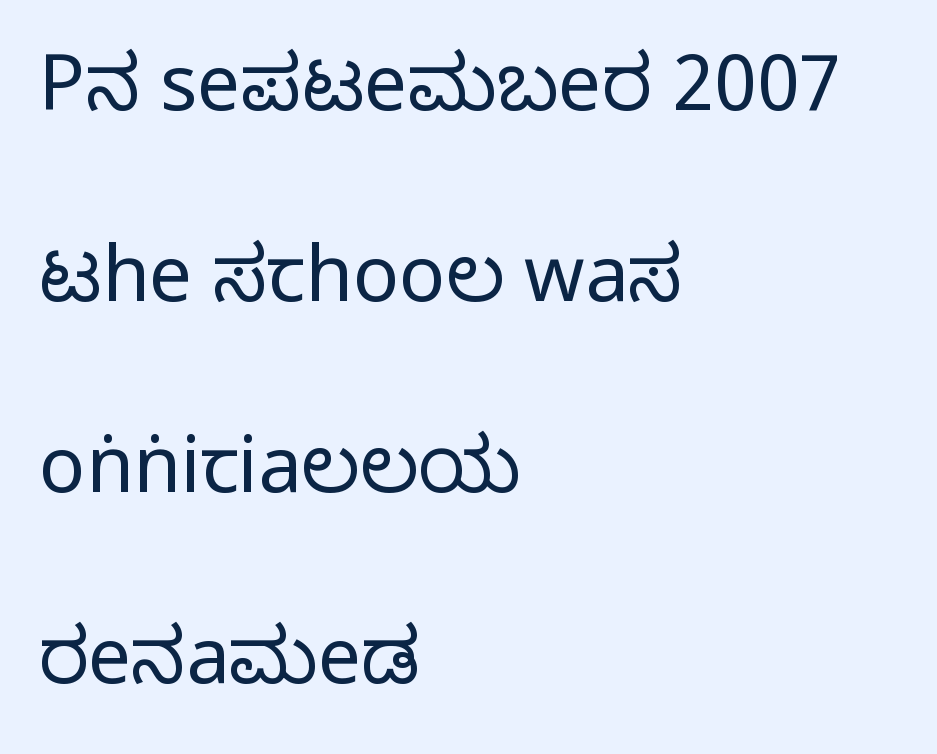
{"serif": "no", "italic": "no", "bold": "no", "weight": "regular", "width": "condensed", "stroke_contrast": "low", "x_height": "large", "monospaced": "no", "underline": "no", "align": "left", "line_spacing": "loose", "line_spacing_ratio": 2.48, "letter_spacing": "normal", "letter_spacing_em": 0.0, "glyph_px": 77}
